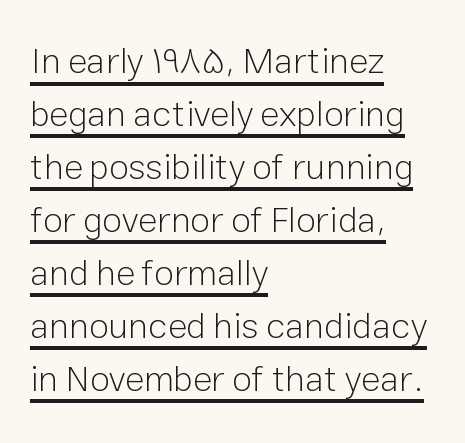
{"serif": "no", "italic": "no", "bold": "no", "weight": "light", "width": "normal", "stroke_contrast": "low", "x_height": "medium", "monospaced": "no", "underline": "yes", "align": "left", "line_spacing": "normal", "line_spacing_ratio": 1.47, "letter_spacing": "normal", "letter_spacing_em": 0.0, "glyph_px": 36}
